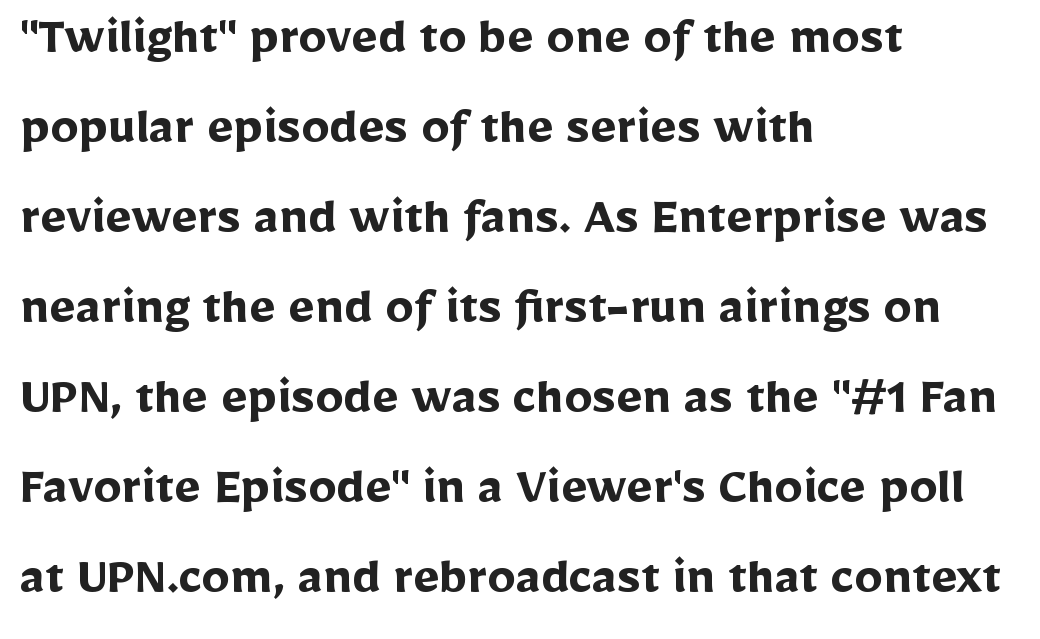
{"serif": "no", "italic": "no", "bold": "yes", "weight": "semibold", "width": "normal", "stroke_contrast": "low", "x_height": "medium", "monospaced": "no", "underline": "no", "align": "left", "line_spacing": "normal", "line_spacing_ratio": 1.58, "letter_spacing": "normal", "letter_spacing_em": 0.0, "glyph_px": 57}
